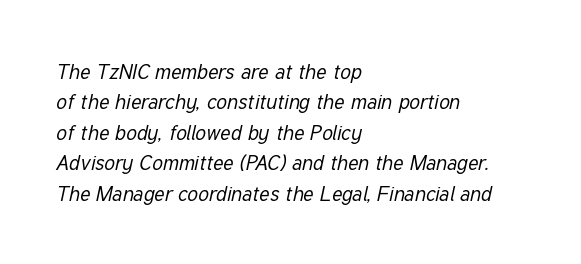
Q: Is the text bold? A: No.
Q: Is the text italic (slanted)? A: Yes, it leans right by about 12 degrees.
Q: Is the text underlined? A: No.
Q: How is the paragraph aligned? A: Left-aligned.
Q: Is the spacing between letters normal or unusually wide? A: Normal.
Q: Is the spacing between lines tight, normal or loose? A: Normal.
